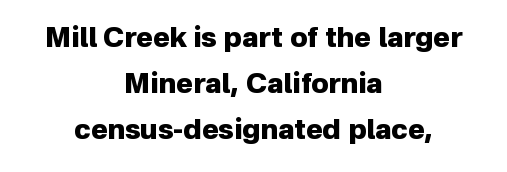
Q: Is the text bold? A: Yes.
Q: Is the text italic (slanted)? A: No, it is upright.
Q: Is the typeface a serif or a sans-serif typeface? A: Sans-serif.
Q: Is the text underlined? A: No.
Q: How is the paragraph aligned? A: Centered.
Q: Is the spacing between letters normal or unusually wide? A: Normal.
Q: Is the spacing between lines tight, normal or loose? A: Normal.
Q: Width (condensed, normal, or wide)? A: Normal.
Q: Stroke contrast? A: Low.
Q: x-height? A: Medium.
Q: Monospaced? A: No.
